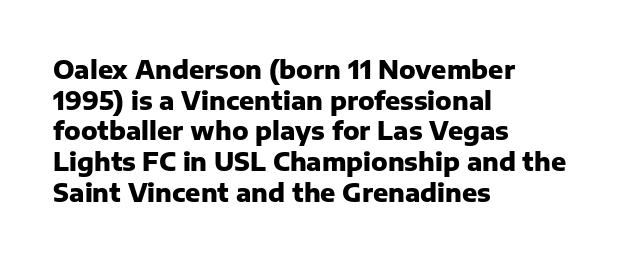
Q: Is the text bold? A: Yes.
Q: Is the text italic (slanted)? A: No, it is upright.
Q: Is the text underlined? A: No.
Q: How is the paragraph aligned? A: Left-aligned.
Q: Is the spacing between letters normal or unusually wide? A: Normal.
